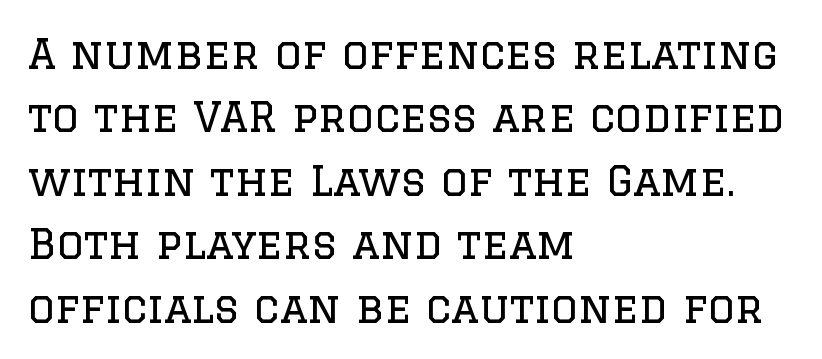
Q: Is the text bold? A: No.
Q: Is the text italic (slanted)? A: No, it is upright.
Q: Is the typeface a serif or a sans-serif typeface? A: Serif.
Q: Is the text underlined? A: No.
Q: How is the paragraph aligned? A: Left-aligned.
Q: Is the spacing between letters normal or unusually wide? A: Normal.
Q: Is the spacing between lines tight, normal or loose? A: Normal.
Q: Width (condensed, normal, or wide)? A: Normal.
Q: Stroke contrast? A: Low.
Q: x-height? A: Large.
Q: Monospaced? A: No.
